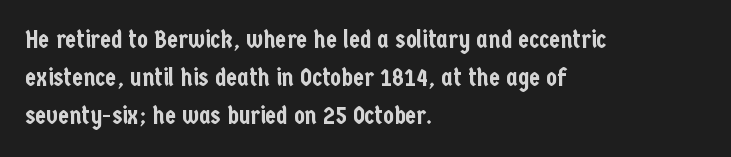
{"italic": "no", "underline": "no", "align": "left", "line_spacing": "normal", "line_spacing_ratio": 1.53, "letter_spacing": "normal", "letter_spacing_em": 0.0, "glyph_px": 25}
